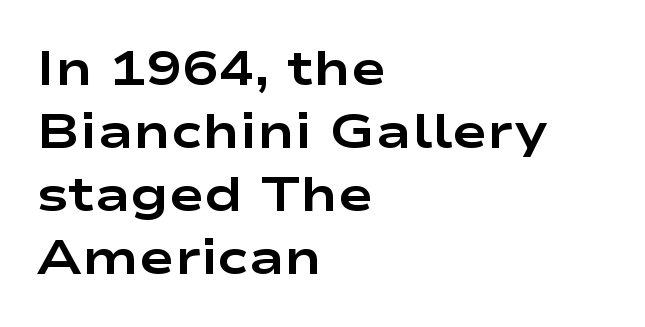
These lines are set flush left with a ragged right edge. The rows are spaced the way most documents space them. The space beneath each line is pristine and unruled. Does the type have serifs? No, each stem ends abruptly.
